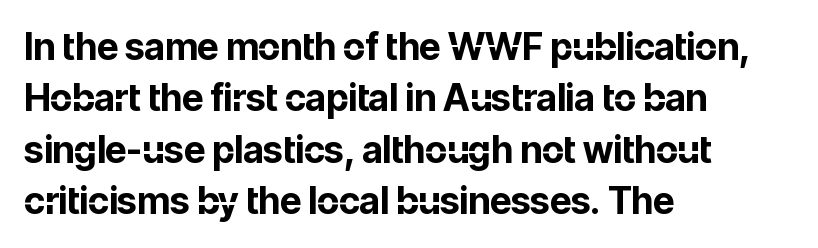
The paragraph shown leans on its left margin. Are there feet on the stems? There aren't — it's a sans. A typesetter would mark this as roman, not italic. Does the leading feel generous? No, just average. The letterforms sit shoulder to shoulder at normal distance. These lines are rendered in a variable-pitch font.
